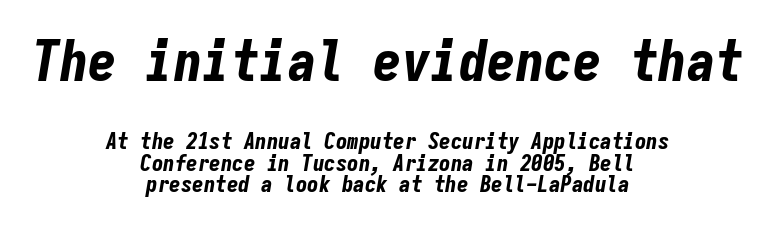
Leading: reduced. Notice how thick the strokes are: this is what a full bold looks like. Looking at the ascenders, they clearly lean. Note the uniform advance width — an 'i' takes as much space as an 'm'. Look at the tracking — it's just the regular setting, nothing added.
